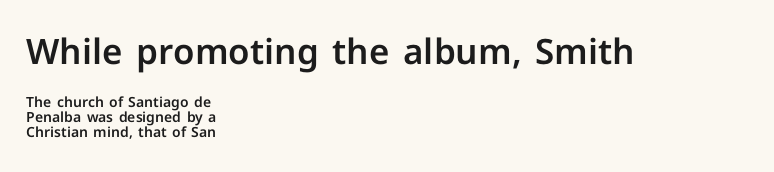
The image shows 35 px sans-serif type, upright; set left-aligned, tight line spacing (1.08x), normal letter spacing, not underlined; the first (top) block is 2.5x larger; low stroke contrast and a medium x-height.
